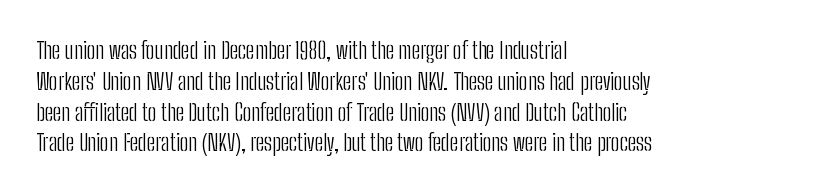
Descenders are the only things crossing below the line. The font sits on the lighter half of the weight spectrum, regular included. Does the copy run flush right? No — it runs flush left. Vertically, the passage feels balanced, rows spaced as you'd expect.
